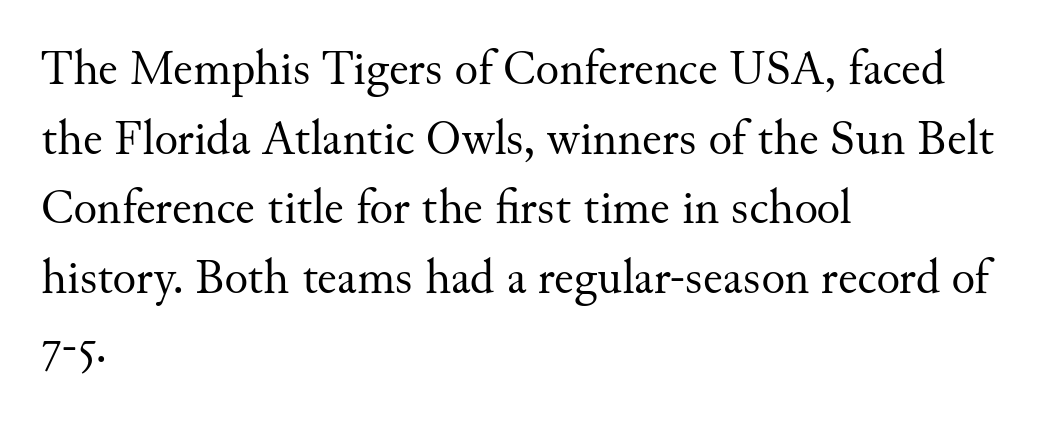
Typeset ragged right — the left edge is the straight one. A typesetter would call this proportional, since set widths differ per character. Ink coverage per letter is moderate at most. The designer went with a serif here, giving each stem small feet. Evenly set lines give the paragraph a standard silhouette.
